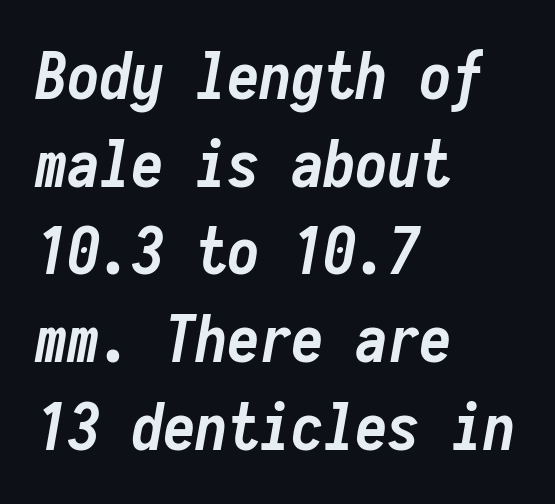
The image shows 64 px semibold, condensed type, italic (leaning right), monospaced; set left-aligned, normal line spacing (1.37x), normal letter spacing, not underlined; low stroke contrast and a medium x-height.
